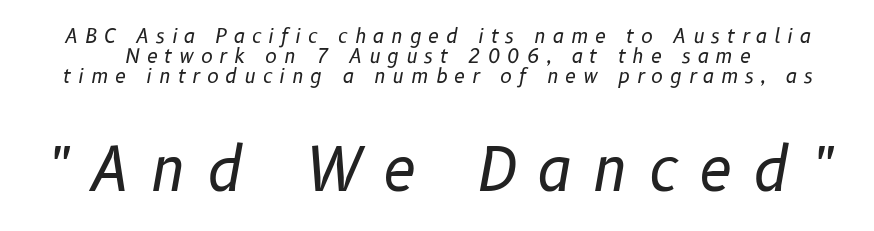
Q: Is the text bold? A: No.
Q: Is the text italic (slanted)? A: Yes, it leans right by about 10 degrees.
Q: Is the text underlined? A: No.
Q: Is the spacing between letters normal or unusually wide? A: Unusually wide.
Q: Is the spacing between lines tight, normal or loose? A: Tight.
Q: Which block of text is set in a larger size, the first (top) or the second (bottom)? A: The second (bottom) one.
Q: Width (condensed, normal, or wide)? A: Normal.
Q: Stroke contrast? A: Low.
Q: x-height? A: Medium.
Q: Monospaced? A: No.
